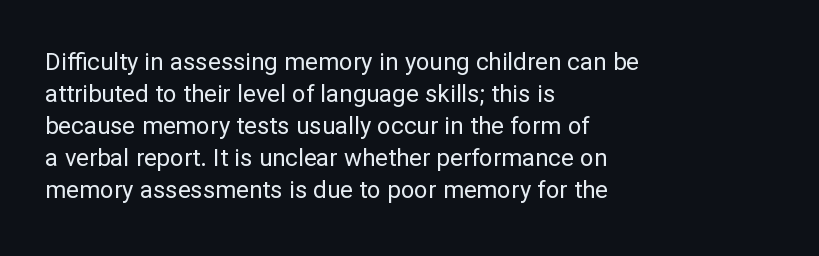
A bare baseline throughout the passage. Does the lettering tilt? It doesn't — this is upright. Leftover space on each line is placed entirely after the last word. Regarding leading, the lines here are spaced in the standard way. Inter-character spacing is left at the font's built-in metrics. Compared with a typical body face, this is equally light or lighter still.
